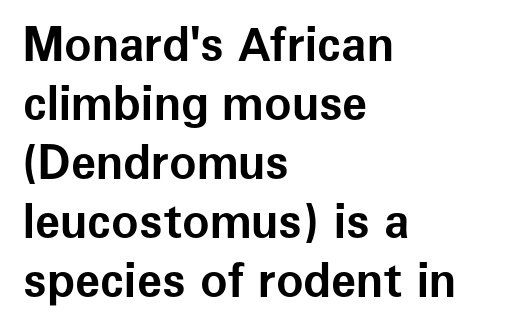
These lines carry a lot of weight — the face is fully bold. The face used here is a sans, in the tradition of grotesques and geometrics. Nope, not italic — everything's standing straight. Line beginnings align vertically; line endings do not. Proportional: the letters do not fall into vertical columns. The block of text has a typical density, with ordinary space between rows.
